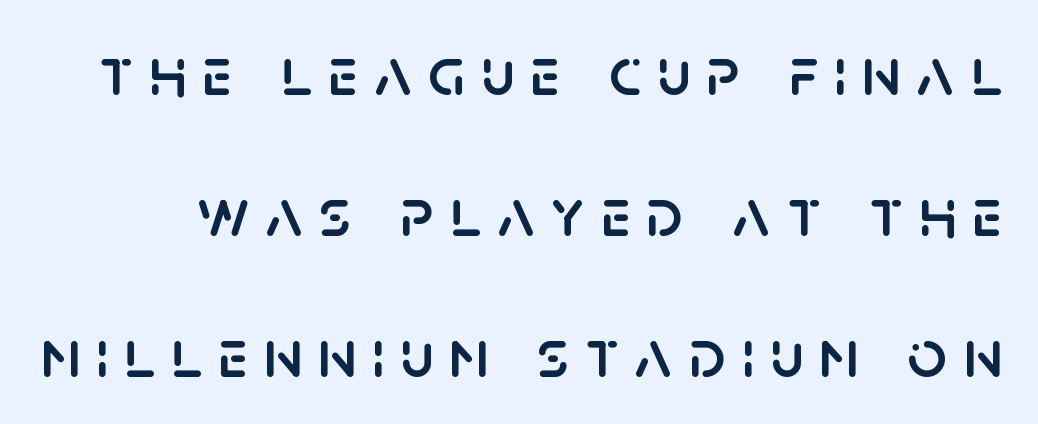
{"serif": "no", "italic": "no", "width": "normal", "stroke_contrast": "low", "x_height": "large", "monospaced": "no", "underline": "no", "line_spacing": "loose", "line_spacing_ratio": 2.04, "letter_spacing": "wide", "letter_spacing_em": 0.23, "glyph_px": 69}
